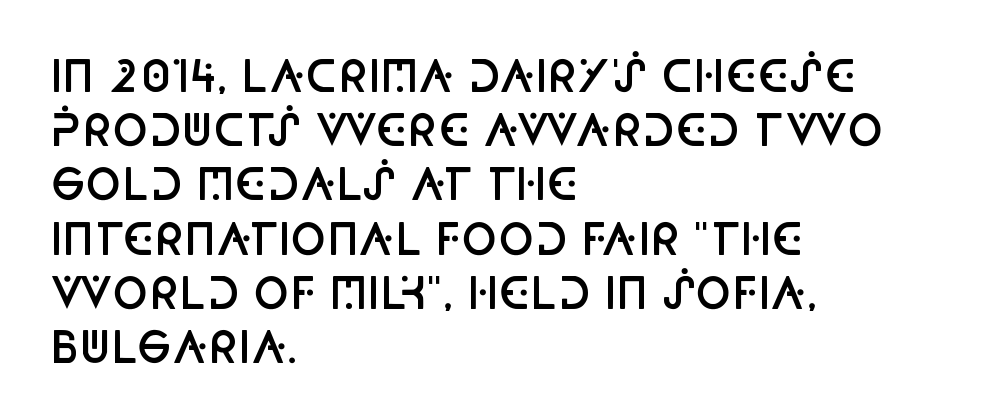
The image shows 43 px semibold, condensed sans-serif type, upright; set left-aligned, normal line spacing (1.26x), normal letter spacing, not underlined; low stroke contrast and a large x-height.
